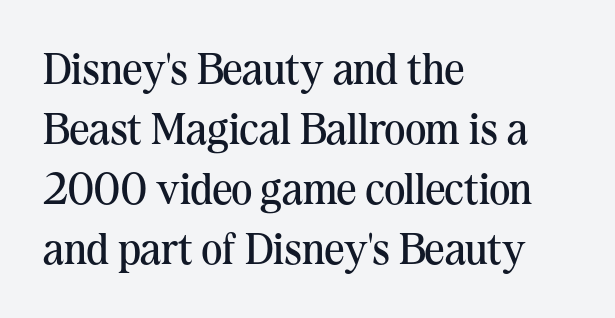
Q: Is the text bold? A: No.
Q: Is the text italic (slanted)? A: No, it is upright.
Q: Is the typeface a serif or a sans-serif typeface? A: Serif.
Q: Is the text underlined? A: No.
Q: How is the paragraph aligned? A: Left-aligned.
Q: Is the spacing between letters normal or unusually wide? A: Normal.
Q: Is the spacing between lines tight, normal or loose? A: Normal.
Q: Width (condensed, normal, or wide)? A: Normal.
Q: Stroke contrast? A: Medium.
Q: x-height? A: Medium.
Q: Monospaced? A: No.
